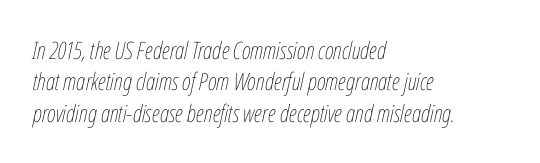
{"italic": "yes", "lean": "right", "slant_degrees": 12, "bold": "no", "underline": "no", "align": "left", "line_spacing": "normal", "line_spacing_ratio": 1.31, "letter_spacing": "normal", "letter_spacing_em": 0.0, "glyph_px": 24}
